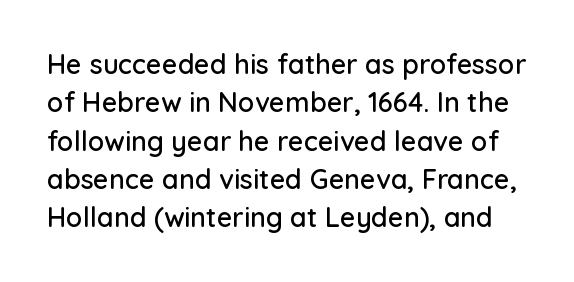
{"italic": "no", "underline": "no", "line_spacing": "normal", "line_spacing_ratio": 1.42, "letter_spacing": "normal", "letter_spacing_em": 0.0, "glyph_px": 27}
